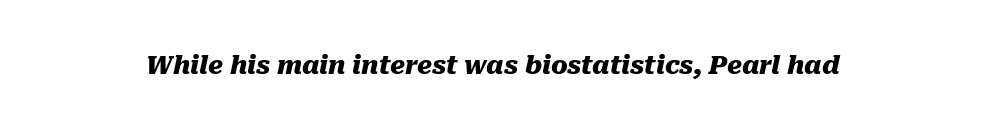
The image shows 25 px bold type, italic (leaning right); set normal letter spacing, not underlined.
